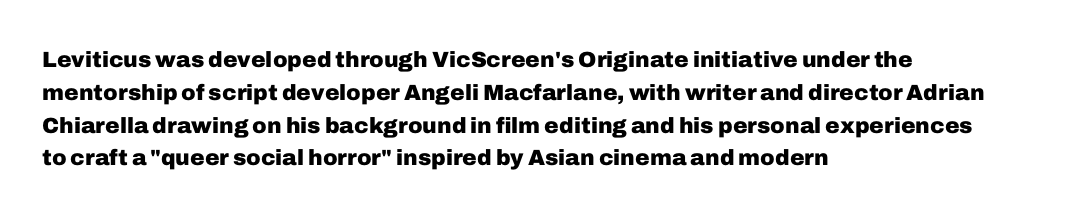
Nobody touched the tracking dial on this one. Alignment: flush left. Tall strokes in this sample are plumb rather than angled. Weight: bold.
